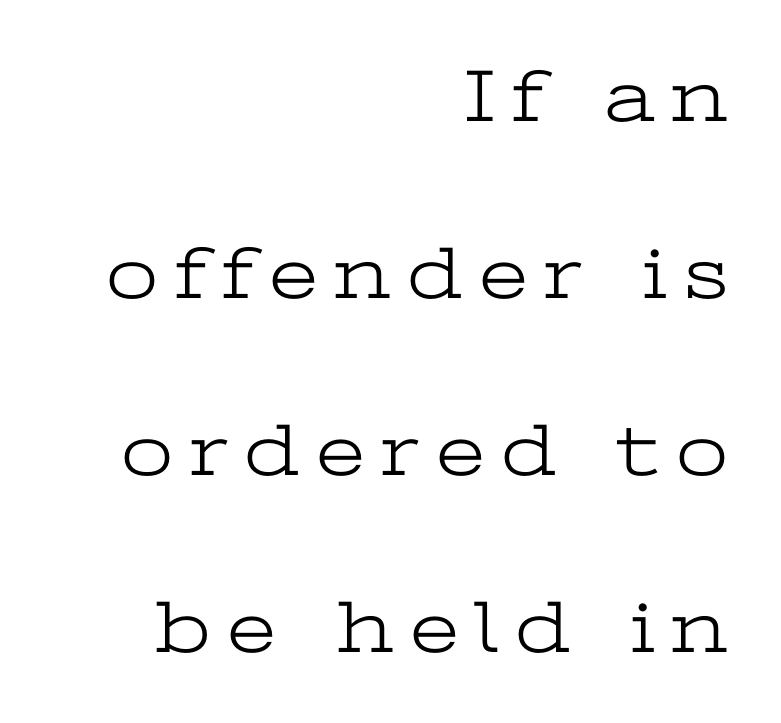
The image shows 75 px light, wide serif type, upright; set right-aligned, loose line spacing (2.36x), unusually wide letter spacing (+0.22 em), not underlined; low stroke contrast and a medium x-height.
